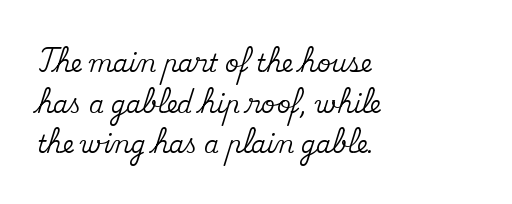
{"underline": "no", "align": "left", "line_spacing": "normal", "line_spacing_ratio": 1.69, "letter_spacing": "normal", "letter_spacing_em": 0.0, "glyph_px": 24}
